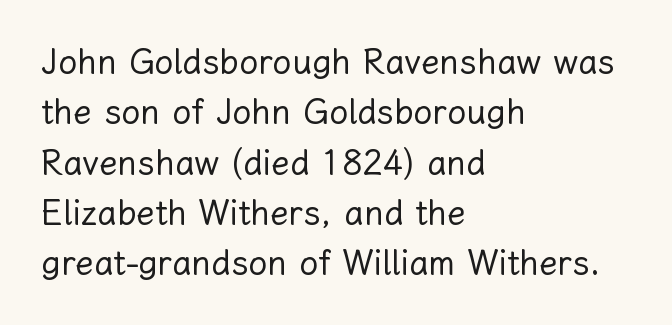
{"italic": "no", "bold": "no", "weight": "regular", "width": "normal", "stroke_contrast": "low", "x_height": "medium", "monospaced": "no", "underline": "no", "align": "left", "line_spacing": "normal", "line_spacing_ratio": 1.48, "letter_spacing": "normal", "letter_spacing_em": 0.0, "glyph_px": 34}
